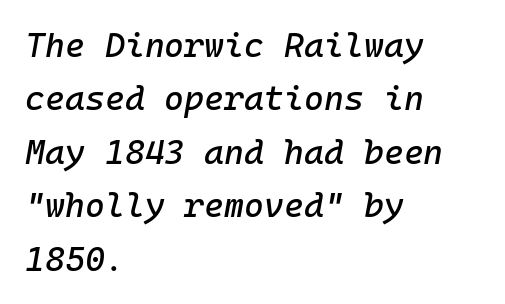
The image shows 34 px text type, italic (leaning right), monospaced; set left-aligned, normal line spacing (1.57x), normal letter spacing, not underlined; low stroke contrast and a medium x-height.
